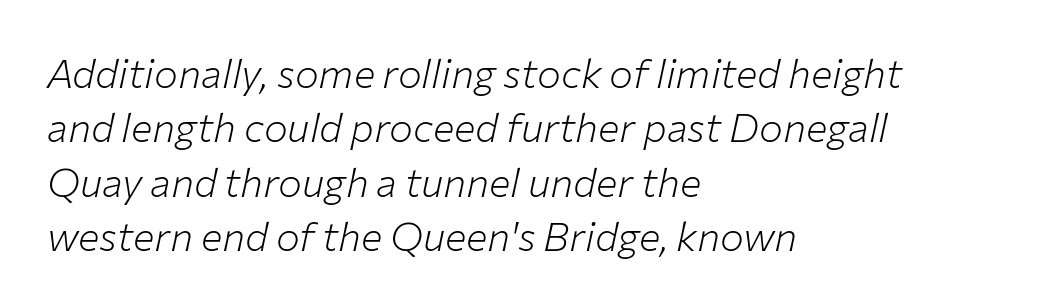
Style check: oblique. The gaps between neighbouring characters are ordinary and unremarkable. A bare baseline throughout the passage. Regarding leading, the lines here are spaced in the standard way. Line starts are locked; line ends wander.
